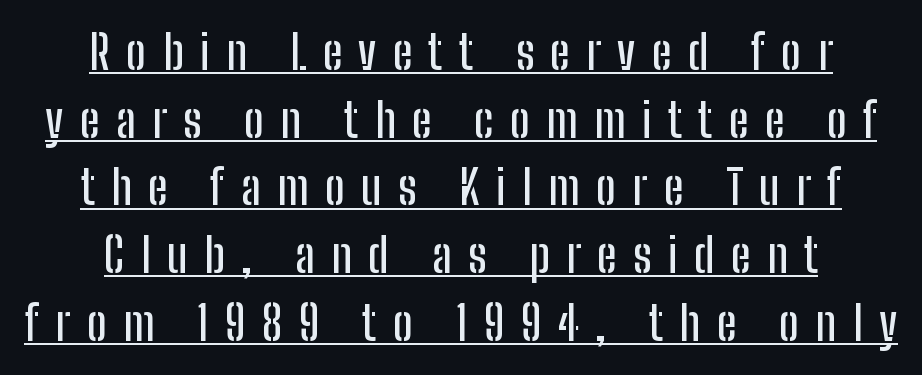
{"serif": "no", "italic": "no", "width": "condensed", "stroke_contrast": "low", "x_height": "medium", "monospaced": "no", "underline": "yes", "align": "center", "line_spacing": "normal", "line_spacing_ratio": 1.44, "letter_spacing": "wide", "letter_spacing_em": 0.35, "glyph_px": 47}
